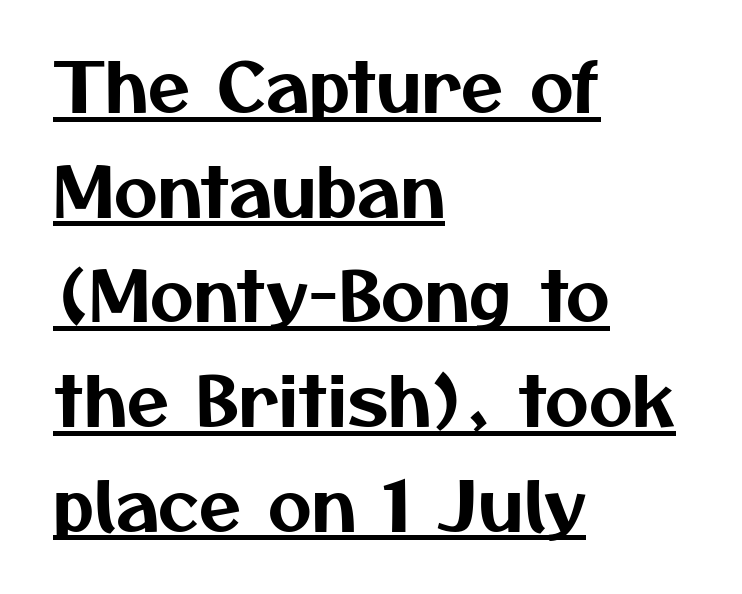
A typesetter would call this leading conventional body-copy spacing. Caption: standard tracking, unaltered. Looks like regular typesetting: each glyph gets only the width it needs. Stroke terminals: plain, sans-serif. Which margin do the lines hug? The left one — the right edge is uneven.
